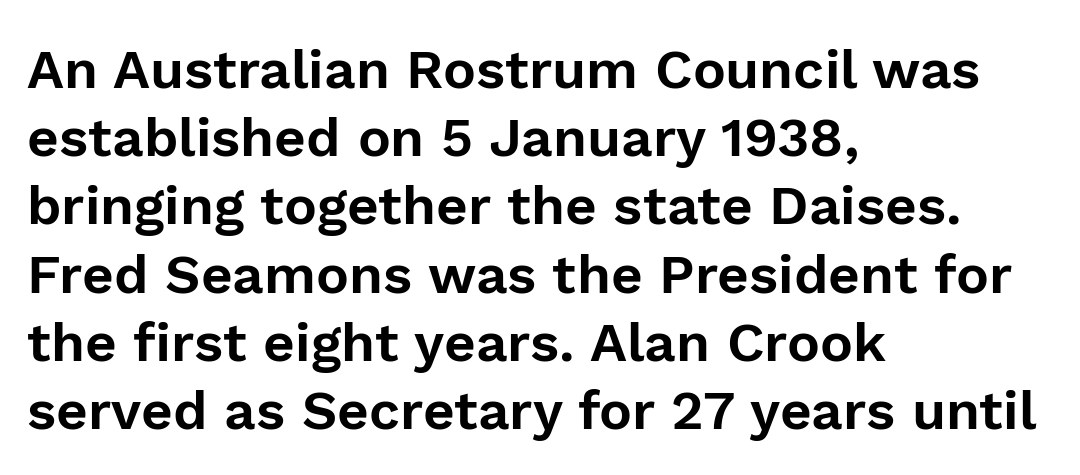
The type sits square on the baseline with zero lean. A typesetter would label this face a sans. Descenders hang freely into open space. Nothing unusual about the tracking: characters are spaced as the font intends.
